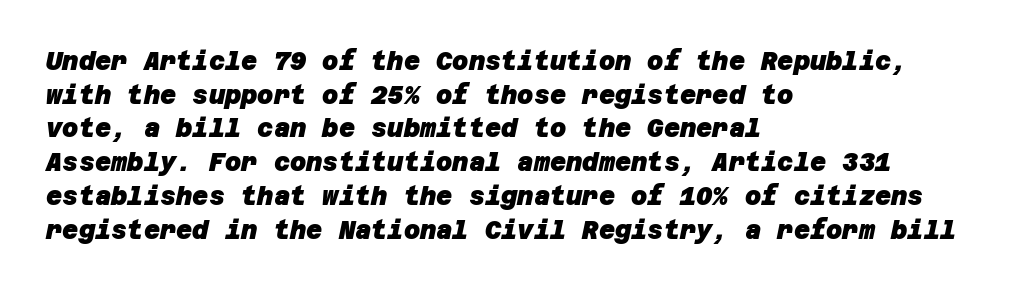
The image shows 25 px bold type; set left-aligned, normal line spacing (1.35x), normal letter spacing, not underlined.
